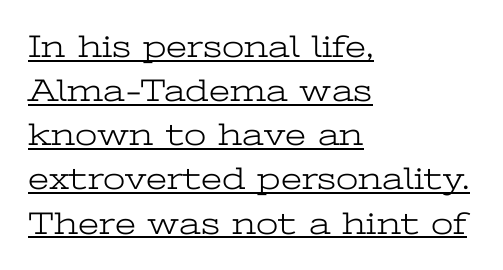
Is this a fixed-width face? No — the glyphs have proportional, varying widths. Each word holds together tightly as a unit, with standard inter-letter gaps. The paragraph has a hard left edge and a soft right edge. Like a heading marked for emphasis, these lines bear an underscore. Vertical spacing — default.
